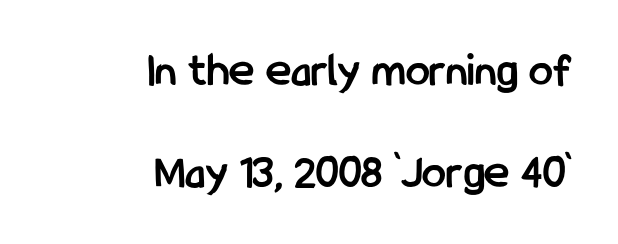
The image shows 48 px semibold, condensed sans-serif type, upright; set right-aligned, loose line spacing (2.13x), normal letter spacing, not underlined; low stroke contrast and a medium x-height.
